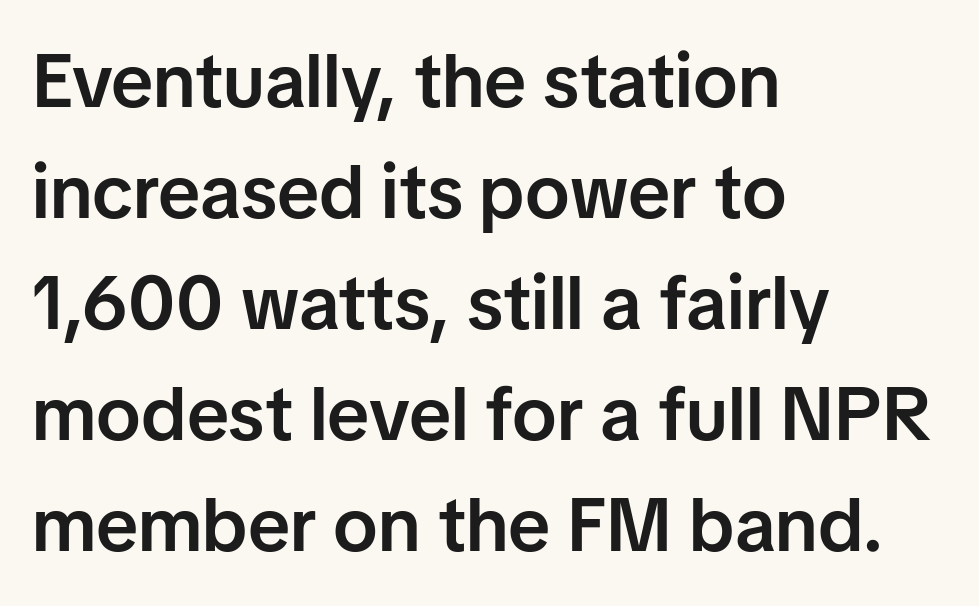
Q: Is the text bold? A: Semi-bold.
Q: Is the text italic (slanted)? A: No, it is upright.
Q: Is the typeface a serif or a sans-serif typeface? A: Sans-serif.
Q: Is the text underlined? A: No.
Q: How is the paragraph aligned? A: Left-aligned.
Q: Is the spacing between letters normal or unusually wide? A: Normal.
Q: Is the spacing between lines tight, normal or loose? A: Normal.
Q: Width (condensed, normal, or wide)? A: Normal.
Q: Stroke contrast? A: Low.
Q: x-height? A: Medium.
Q: Monospaced? A: No.
